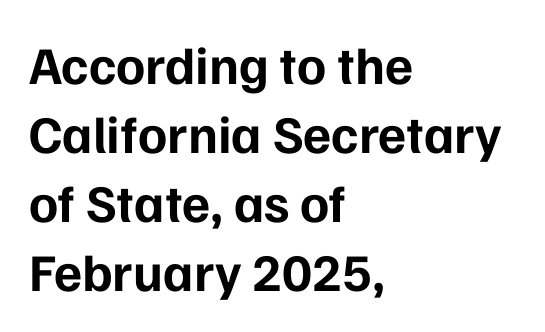
The image shows 53 px bold sans-serif type, upright; set left-aligned, normal line spacing (1.3x), normal letter spacing, not underlined; low stroke contrast and a medium x-height.
